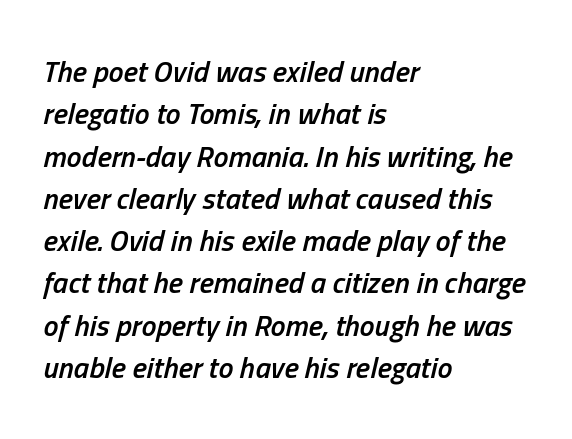
Q: Is the text bold? A: Semi-bold.
Q: Is the text italic (slanted)? A: Yes, it leans right by about 13 degrees.
Q: Is the text underlined? A: No.
Q: How is the paragraph aligned? A: Left-aligned.
Q: Is the spacing between letters normal or unusually wide? A: Normal.
Q: Is the spacing between lines tight, normal or loose? A: Normal.
Q: Width (condensed, normal, or wide)? A: Condensed.
Q: Stroke contrast? A: Low.
Q: x-height? A: Medium.
Q: Monospaced? A: No.
